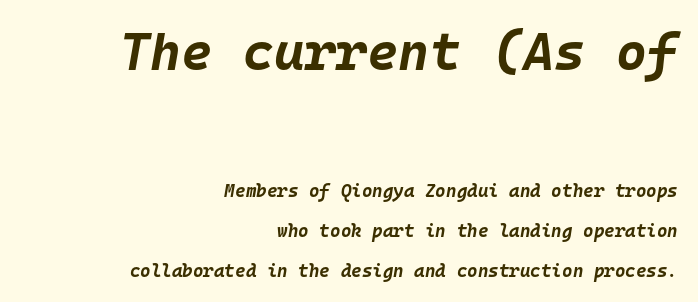
Q: Is the text bold? A: Yes.
Q: Is the text italic (slanted)? A: Yes, it leans right by about 10 degrees.
Q: Is the text underlined? A: No.
Q: How is the paragraph aligned? A: Right-aligned.
Q: Is the spacing between letters normal or unusually wide? A: Normal.
Q: Is the spacing between lines tight, normal or loose? A: Loose.
Q: Which block of text is set in a larger size, the first (top) or the second (bottom)? A: The first (top) one.
Q: Width (condensed, normal, or wide)? A: Normal.
Q: Stroke contrast? A: Low.
Q: x-height? A: Large.
Q: Monospaced? A: Yes.
